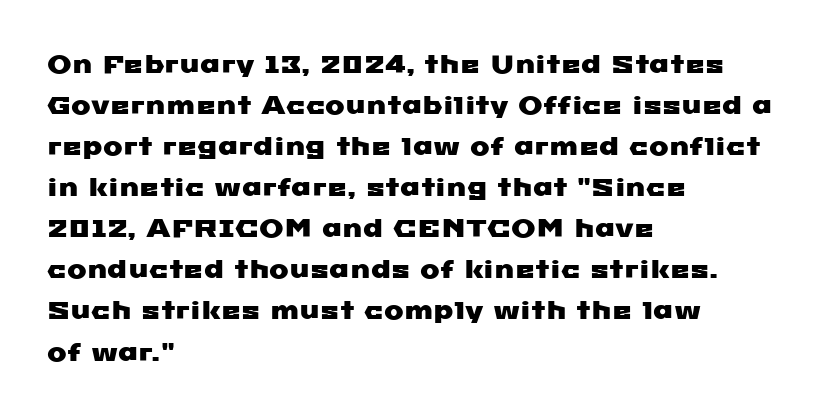
The image shows 26 px text type; set left-aligned, normal line spacing (1.58x), normal letter spacing, not underlined.
